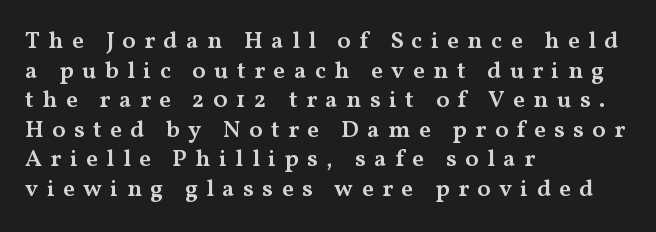
The image shows 24 px text type, upright; set left-aligned, line spacing 1.23x, unusually wide letter spacing (+0.35 em), not underlined.
